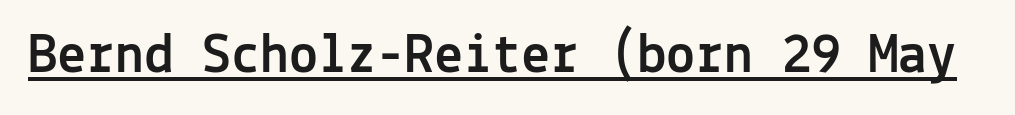
The image shows 58 px sans-serif type, upright, monospaced; set normal letter spacing, underlined; a medium x-height.
